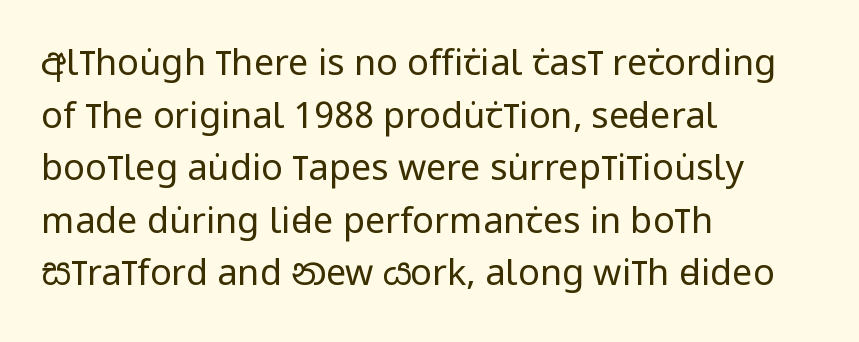
The image shows 36 px regular-weight, condensed sans-serif type, upright; set left-aligned, normal line spacing (1.46x), normal letter spacing, not underlined; low stroke contrast and a large x-height.
